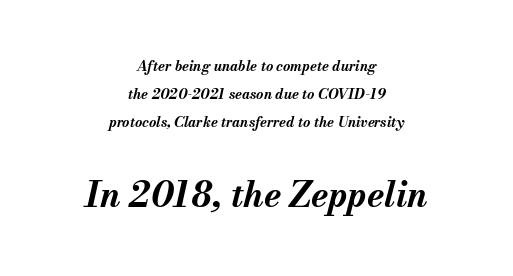
{"italic": "yes", "lean": "right", "slant_degrees": 13, "bold": "yes", "weight": "bold", "width": "normal", "stroke_contrast": "medium", "x_height": "small", "monospaced": "no", "underline": "no", "align": "center", "line_spacing": "loose", "line_spacing_ratio": 2.0, "letter_spacing": "normal", "letter_spacing_em": 0.0, "larger_block": "second", "size_ratio": 2.5, "glyph_px": 35}
